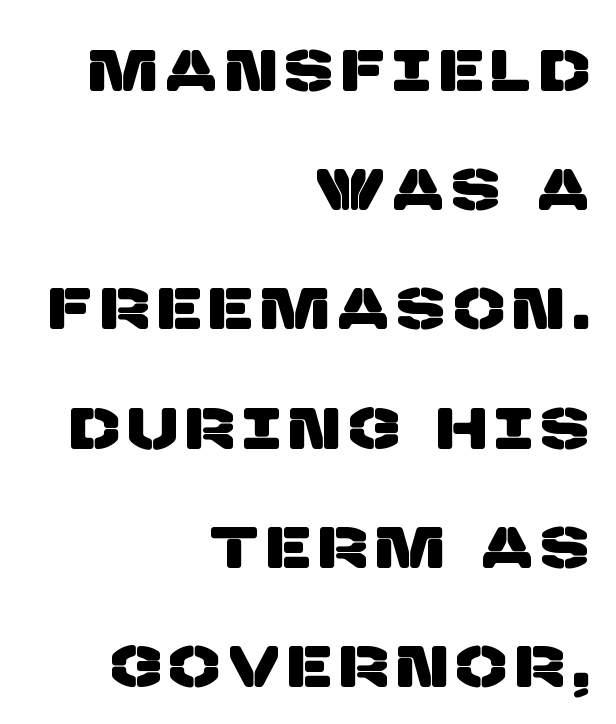
The image shows 59 px sans-serif type; set right-aligned, loose line spacing (2.02x), not underlined; low stroke contrast and a large x-height.
